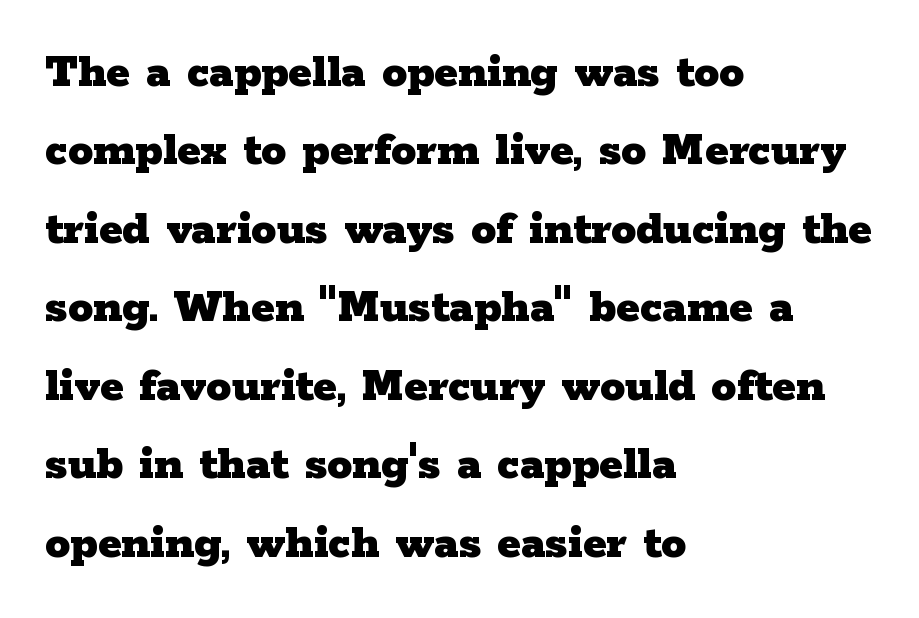
Q: Is the text bold? A: Yes.
Q: Is the text italic (slanted)? A: No, it is upright.
Q: Is the typeface a serif or a sans-serif typeface? A: Serif.
Q: Is the text underlined? A: No.
Q: How is the paragraph aligned? A: Left-aligned.
Q: Is the spacing between letters normal or unusually wide? A: Normal.
Q: Is the spacing between lines tight, normal or loose? A: Normal.
Q: Width (condensed, normal, or wide)? A: Wide.
Q: Stroke contrast? A: Low.
Q: x-height? A: Medium.
Q: Monospaced? A: No.
